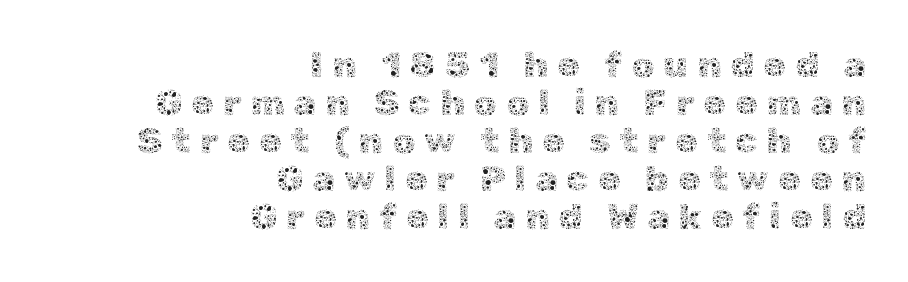
{"italic": "no", "bold": "no", "weight": "thin", "width": "normal", "x_height": "medium", "monospaced": "no", "underline": "no", "align": "right", "line_spacing": "tight", "line_spacing_ratio": 1.03, "letter_spacing": "wide", "letter_spacing_em": 0.23, "glyph_px": 37}
